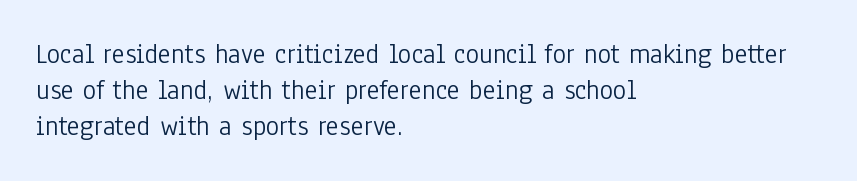
{"serif": "no", "italic": "no", "bold": "no", "weight": "light", "width": "condensed", "stroke_contrast": "low", "x_height": "medium", "monospaced": "no", "underline": "no", "align": "left", "line_spacing": "normal", "line_spacing_ratio": 1.28, "letter_spacing": "normal", "letter_spacing_em": 0.0, "glyph_px": 28}
